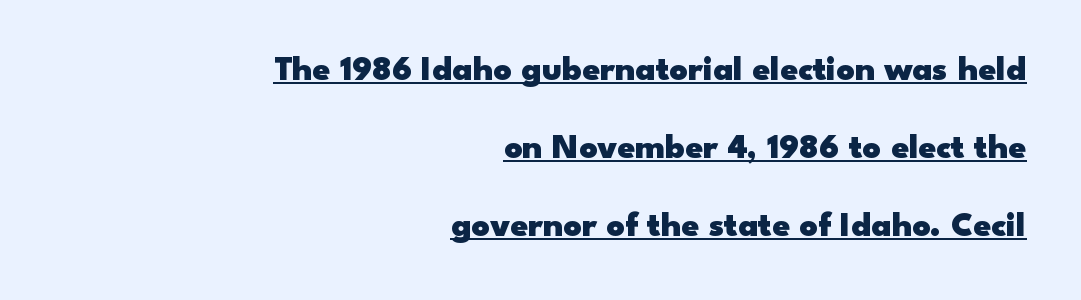
Honestly, the letter spacing is just normal — you wouldn't notice it. How would I describe the line gaps? Wide and relaxed. The rendering shows plain stroke endings on the letterforms — a sans-serif design. Emphasis by weight is at full strength: bold. Do the letters lean? They stand straight.
